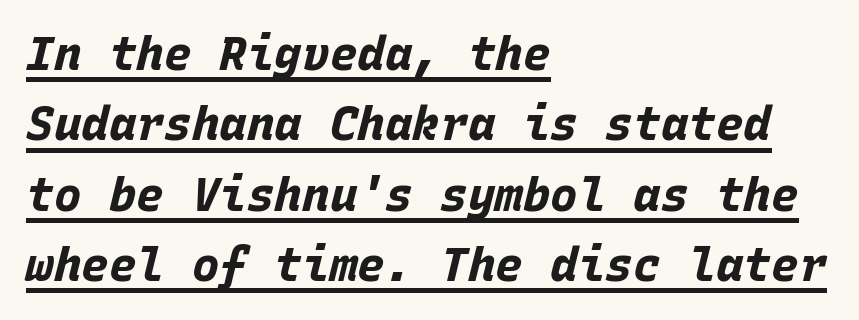
The image shows 46 px bold type, italic (leaning right), monospaced; set left-aligned, normal line spacing (1.53x), normal letter spacing, underlined; low stroke contrast and a large x-height.
